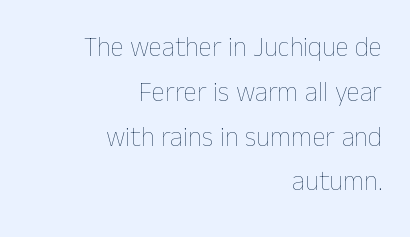
The image shows 27 px text type, upright; set right-aligned, normal line spacing (1.66x), normal letter spacing, not underlined.
